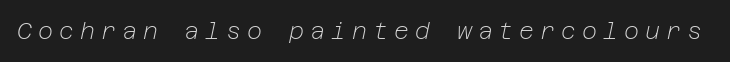
The image shows 23 px text type, italic (leaning right); set unusually wide letter spacing (+0.26 em), not underlined.
